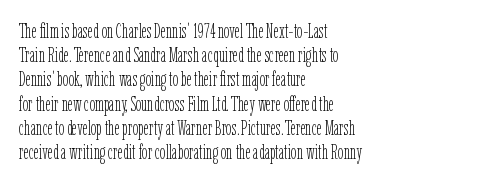
Tall strokes in this sample are plumb rather than angled. Decoration check: the copy has no underline. Words appear dense and cohesive because spacing is normal. The typesetter chose a ragged-right arrangement here.
